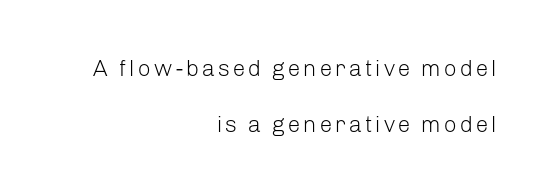
Q: Is the text bold? A: No.
Q: Is the text italic (slanted)? A: No, it is upright.
Q: Is the text underlined? A: No.
Q: How is the paragraph aligned? A: Right-aligned.
Q: Is the spacing between lines tight, normal or loose? A: Loose.
